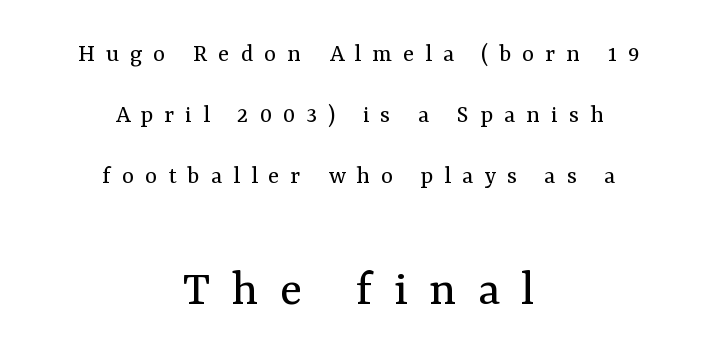
{"serif": "yes", "italic": "no", "bold": "no", "weight": "regular", "width": "normal", "stroke_contrast": "medium", "x_height": "medium", "monospaced": "no", "underline": "no", "align": "center", "line_spacing": "loose", "line_spacing_ratio": 2.35, "letter_spacing": "wide", "letter_spacing_em": 0.42, "larger_block": "second", "size_ratio": 1.96, "glyph_px": 51}
